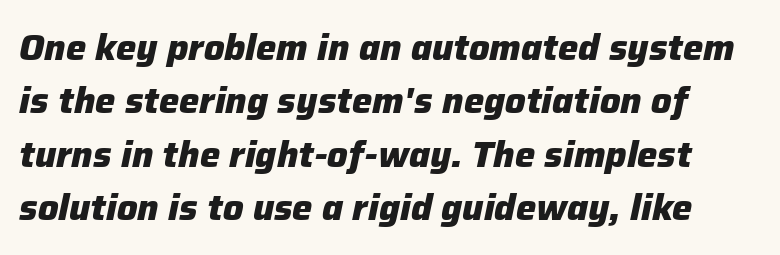
{"italic": "yes", "lean": "right", "slant_degrees": 12, "bold": "yes", "weight": "heavy", "width": "normal", "stroke_contrast": "low", "x_height": "medium", "monospaced": "no", "underline": "no", "line_spacing": "normal", "line_spacing_ratio": 1.48, "letter_spacing": "normal", "letter_spacing_em": 0.0, "glyph_px": 36}
